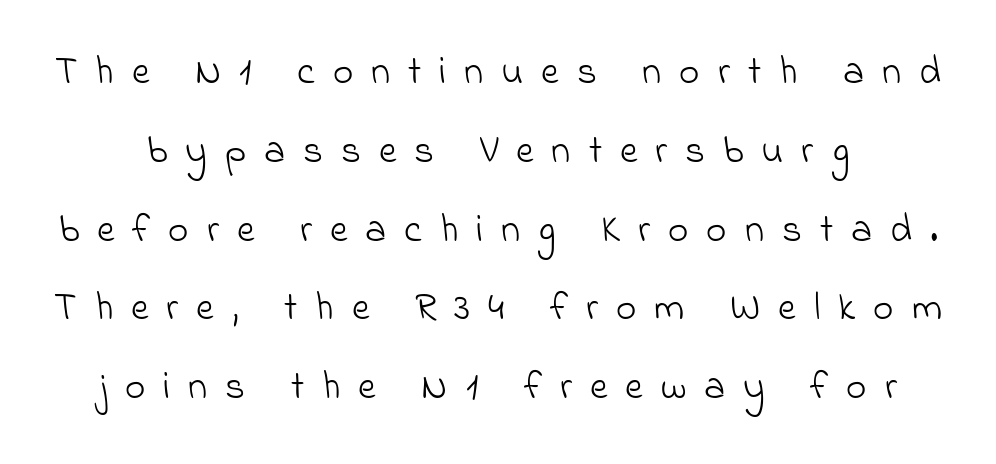
The block of text is sparse from top to bottom, with ample space between rows. Descenders hang freely into open space. This rendering widens character spacing well past its baseline value. In terms of letterform style, serifs are entirely absent. The passage shown is typed in a proportional face where columns would drift. Unbolded letterforms with no extra heft.
